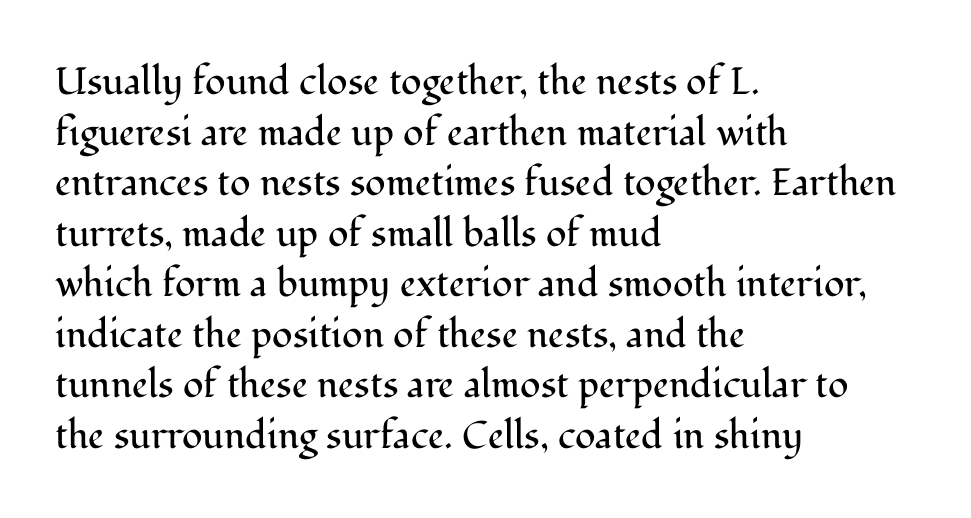
A light-to-regular cut is what we see here. The strip under each line holds only bare page. Teacher's note: observe the even left margin — that is flush-left alignment. Reading down the column, the eye jumps a familiar distance to each next line. The letters advance in unequal steps, a hallmark of proportional type.
